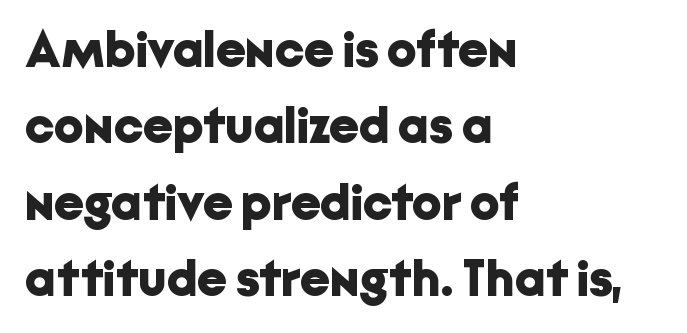
{"serif": "no", "italic": "no", "bold": "yes", "weight": "bold", "width": "normal", "stroke_contrast": "low", "x_height": "medium", "monospaced": "no", "underline": "no", "align": "left", "line_spacing": "normal", "line_spacing_ratio": 1.47, "letter_spacing": "normal", "letter_spacing_em": 0.0, "glyph_px": 52}
